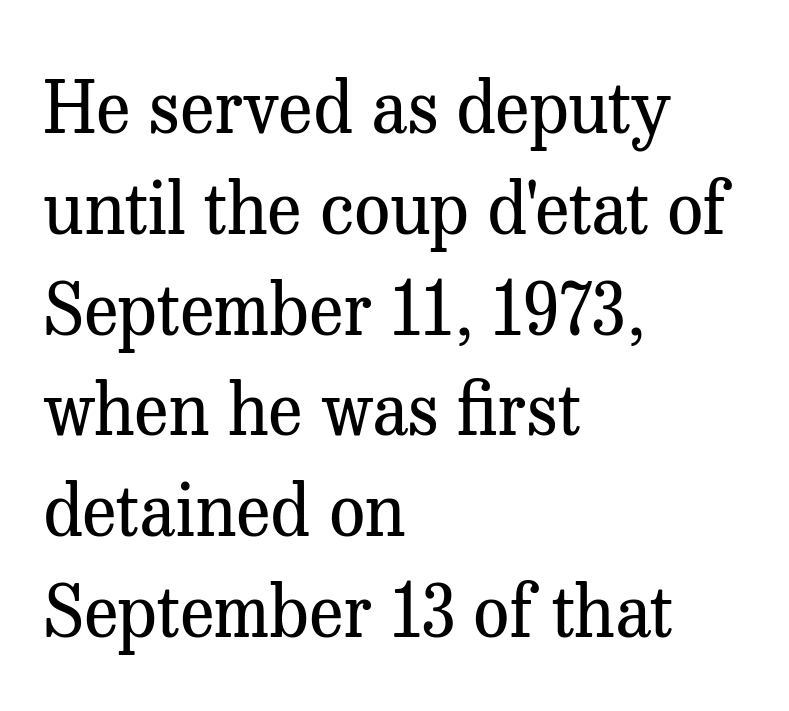
The characters display serif detailing at their extremities. The designer left line spacing at the default. A typesetter would call this zero additional tracking. Layout note: lines flush left.
